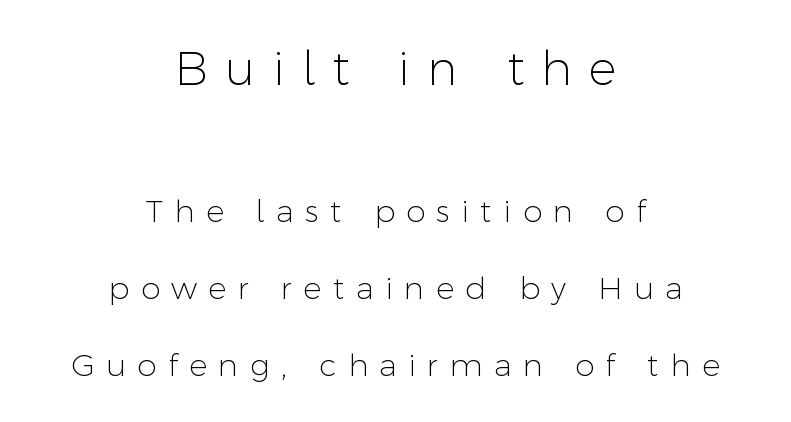
The font's upright variant was chosen for this text. Is the block centered? Yes — each line is placed symmetrically about the middle. The words here are not underlined. The line texture is sparse and dotted thanks to wide tracking.
